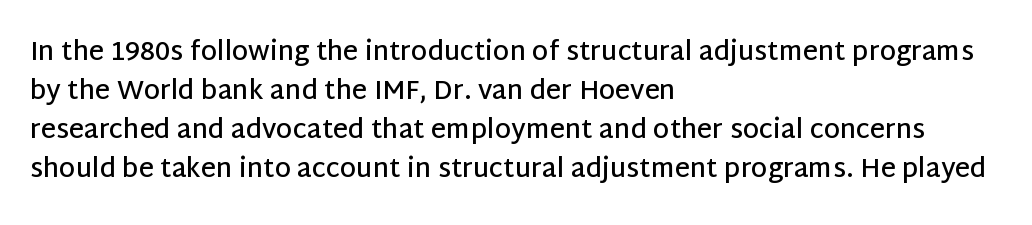
Each row of text sits above clean, open space. The letters stand straight up with perfectly vertical stems. Each word holds together tightly as a unit, with standard inter-letter gaps. A normal amount of white space separates one row of letters from the next. Does the weight exceed regular? Yes, but only to semibold. The paragraph shown leans on its left margin.
